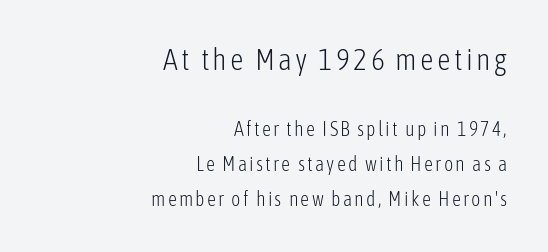
Q: Is the text bold? A: No.
Q: Is the text italic (slanted)? A: No, it is upright.
Q: Is the typeface a serif or a sans-serif typeface? A: Sans-serif.
Q: Is the text underlined? A: No.
Q: How is the paragraph aligned? A: Right-aligned.
Q: Which block of text is set in a larger size, the first (top) or the second (bottom)? A: The first (top) one.
Q: Width (condensed, normal, or wide)? A: Condensed.
Q: Stroke contrast? A: Low.
Q: x-height? A: Medium.
Q: Monospaced? A: No.
